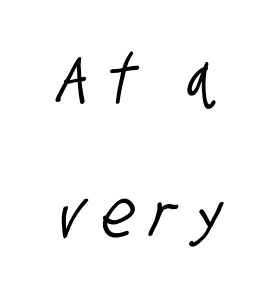
Q: Is the typeface a serif or a sans-serif typeface? A: Sans-serif.
Q: Is the text underlined? A: No.
Q: Is the spacing between letters normal or unusually wide? A: Unusually wide.
Q: Is the spacing between lines tight, normal or loose? A: Loose.
Q: Width (condensed, normal, or wide)? A: Condensed.
Q: Stroke contrast? A: Low.
Q: x-height? A: Large.
Q: Monospaced? A: No.
